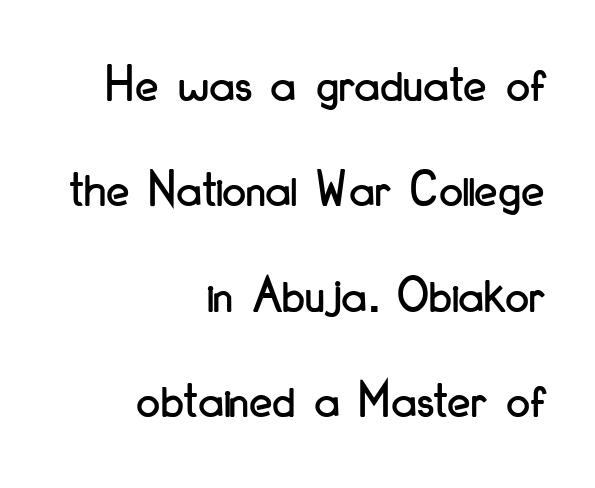
Honestly, the rows look like they've been pulled way apart. Any mark beneath the type? The region is blank. Is this a fixed-width face? No — the glyphs have proportional, varying widths. Notice how the passage keeps a crisp vertical edge on the right only.
